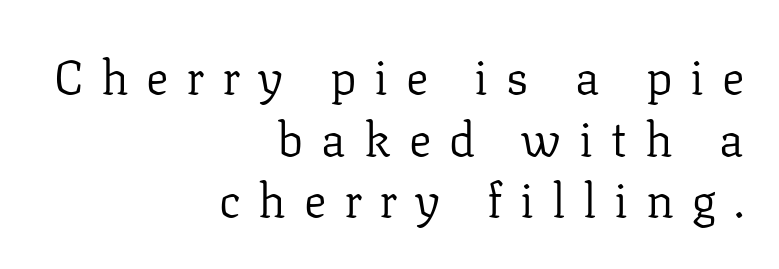
Q: Is the text bold? A: No.
Q: Is the text italic (slanted)? A: No, it is upright.
Q: Is the typeface a serif or a sans-serif typeface? A: Serif.
Q: Is the text underlined? A: No.
Q: How is the paragraph aligned? A: Right-aligned.
Q: Is the spacing between letters normal or unusually wide? A: Unusually wide.
Q: Is the spacing between lines tight, normal or loose? A: Normal.
Q: Width (condensed, normal, or wide)? A: Normal.
Q: Stroke contrast? A: Low.
Q: x-height? A: Medium.
Q: Monospaced? A: No.
